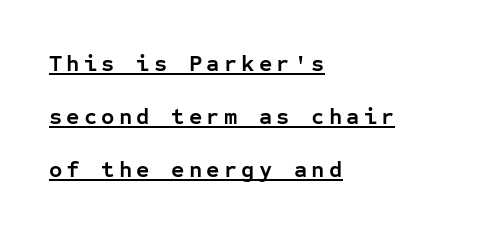
Q: Is the text bold? A: Yes.
Q: Is the text italic (slanted)? A: No, it is upright.
Q: Is the text underlined? A: Yes.
Q: How is the paragraph aligned? A: Left-aligned.
Q: Is the spacing between lines tight, normal or loose? A: Loose.
